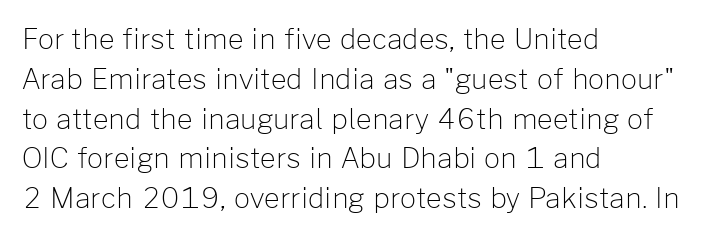
Q: Is the text bold? A: No.
Q: Is the text italic (slanted)? A: No, it is upright.
Q: Is the typeface a serif or a sans-serif typeface? A: Sans-serif.
Q: Is the text underlined? A: No.
Q: How is the paragraph aligned? A: Left-aligned.
Q: Is the spacing between letters normal or unusually wide? A: Normal.
Q: Is the spacing between lines tight, normal or loose? A: Normal.
Q: Width (condensed, normal, or wide)? A: Normal.
Q: Stroke contrast? A: Low.
Q: x-height? A: Medium.
Q: Monospaced? A: No.
